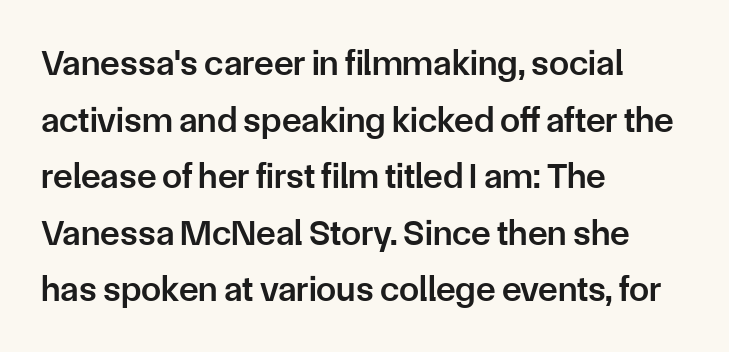
{"serif": "no", "italic": "no", "bold": "semi", "weight": "semibold", "width": "normal", "stroke_contrast": "low", "x_height": "medium", "monospaced": "no", "underline": "no", "align": "left", "line_spacing": "normal", "line_spacing_ratio": 1.57, "letter_spacing": "normal", "letter_spacing_em": 0.0, "glyph_px": 36}
